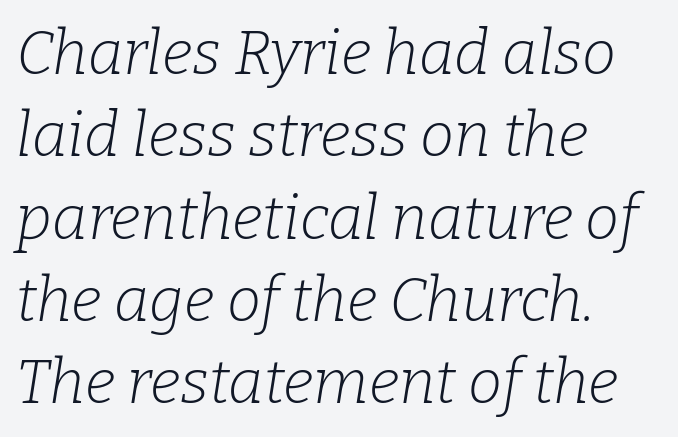
The image shows 61 px light serif type, italic (leaning right); set left-aligned, normal line spacing (1.35x), normal letter spacing, not underlined; low stroke contrast and a medium x-height.
